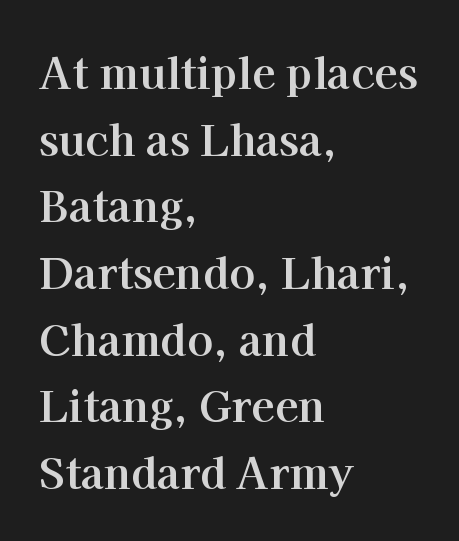
Q: Is the text bold? A: Yes.
Q: Is the text italic (slanted)? A: No, it is upright.
Q: Is the typeface a serif or a sans-serif typeface? A: Serif.
Q: Is the text underlined? A: No.
Q: How is the paragraph aligned? A: Left-aligned.
Q: Is the spacing between letters normal or unusually wide? A: Normal.
Q: Is the spacing between lines tight, normal or loose? A: Normal.
Q: Width (condensed, normal, or wide)? A: Normal.
Q: Stroke contrast? A: High.
Q: x-height? A: Medium.
Q: Monospaced? A: No.
